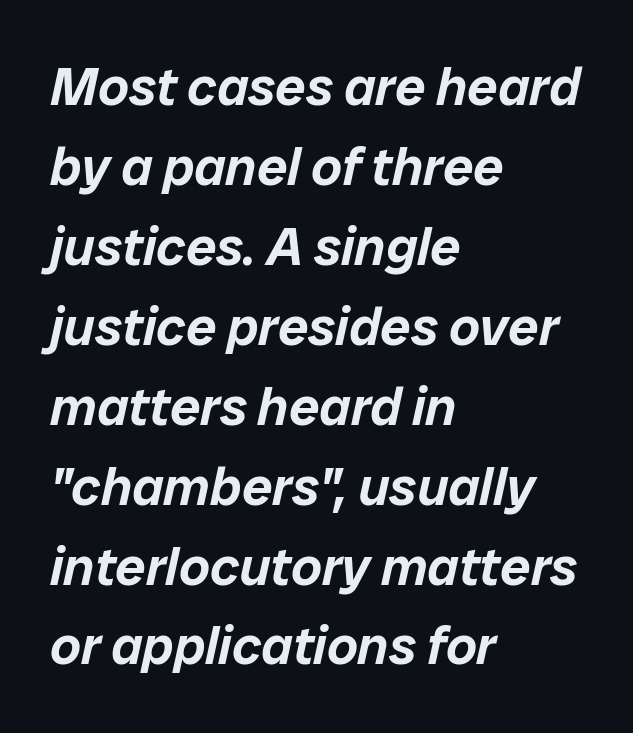
Q: Is the text italic (slanted)? A: Yes, it leans right by about 12 degrees.
Q: Is the text underlined? A: No.
Q: How is the paragraph aligned? A: Left-aligned.
Q: Is the spacing between letters normal or unusually wide? A: Normal.
Q: Is the spacing between lines tight, normal or loose? A: Normal.
Q: Width (condensed, normal, or wide)? A: Normal.
Q: Stroke contrast? A: Low.
Q: x-height? A: Medium.
Q: Monospaced? A: No.
